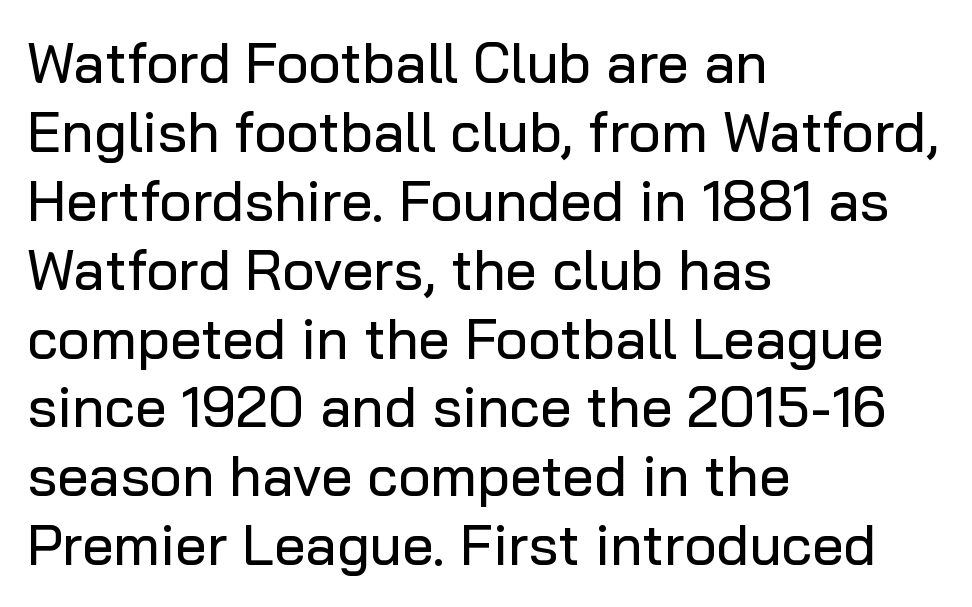
The image shows 56 px sans-serif type, upright; set left-aligned, line spacing 1.23x, normal letter spacing, not underlined; low stroke contrast and a medium x-height.
